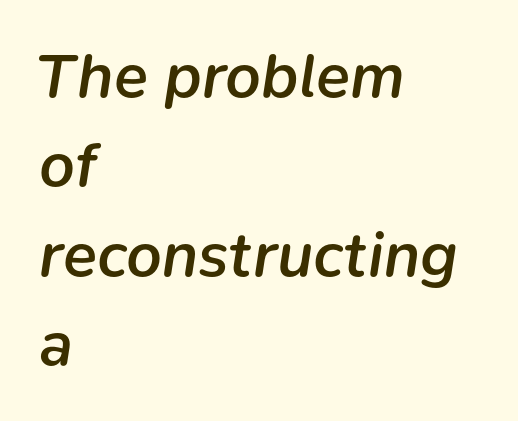
The image shows 63 px semibold type, italic (leaning right); set left-aligned, normal line spacing (1.42x), normal letter spacing, not underlined; low stroke contrast and a medium x-height.
